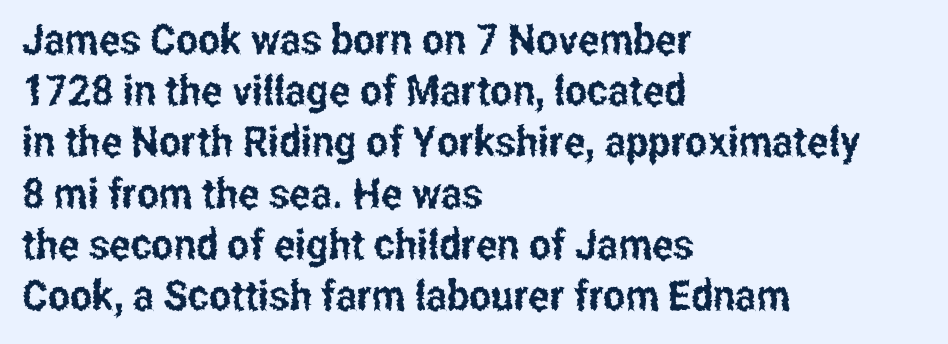
Here the designer chose a conventional face with non-uniform glyph widths. The gap between lines stays unmarked. Unlike italic type, these characters show no tilt at all. The face used here is rendered with its standard letterfit. Type style note: lacks serifs.
